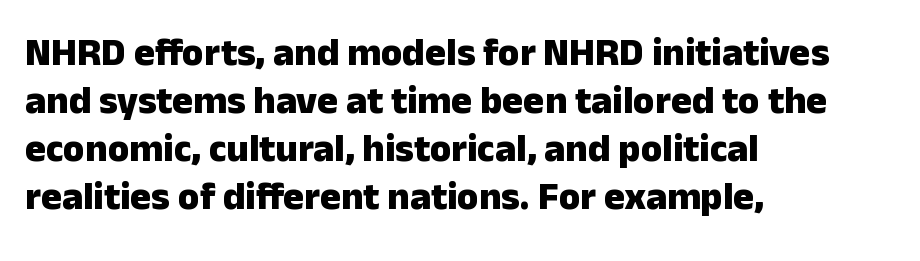
Q: Is the text bold? A: Yes.
Q: Is the text italic (slanted)? A: No, it is upright.
Q: Is the typeface a serif or a sans-serif typeface? A: Sans-serif.
Q: Is the text underlined? A: No.
Q: How is the paragraph aligned? A: Left-aligned.
Q: Is the spacing between letters normal or unusually wide? A: Normal.
Q: Width (condensed, normal, or wide)? A: Normal.
Q: Stroke contrast? A: Low.
Q: x-height? A: Medium.
Q: Monospaced? A: No.
